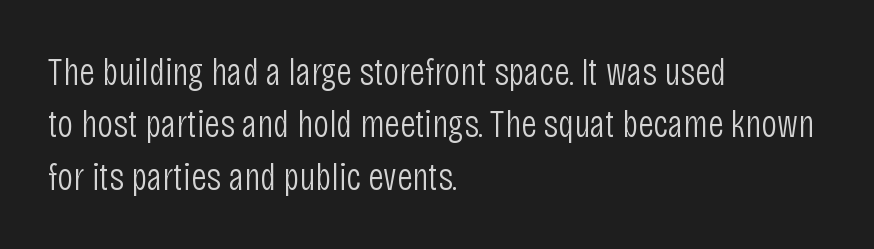
The characters are drawn with everyday or finer stroke widths. Successive baselines arrive at the customary interval. This is sans-serif lettering, the kind often seen on screens and signage. The rendering anchors every line to the left-hand side. Style check: upright.
